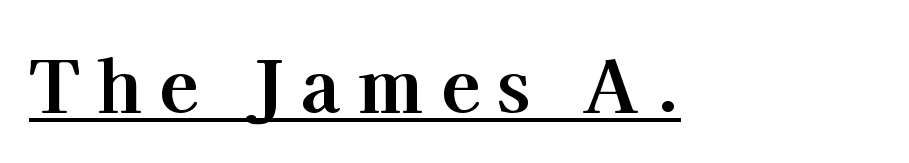
{"serif": "yes", "italic": "no", "bold": "yes", "weight": "bold", "width": "normal", "stroke_contrast": "high", "x_height": "medium", "monospaced": "no", "underline": "yes", "letter_spacing": "wide", "letter_spacing_em": 0.24, "glyph_px": 72}
